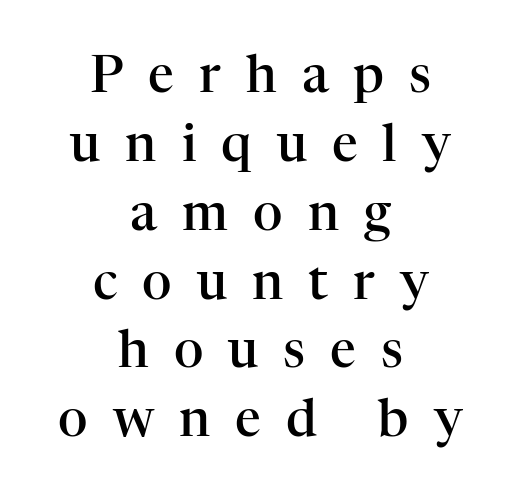
This sample uses expanded letter spacing, leaving extra air between glyphs. Firm but not heavy-handed strokes: this text is semibold. You can tell it's not italic because the verticals are truly vertical. The compositor balanced each line on the midline. The string is rendered with underlining switched off.
